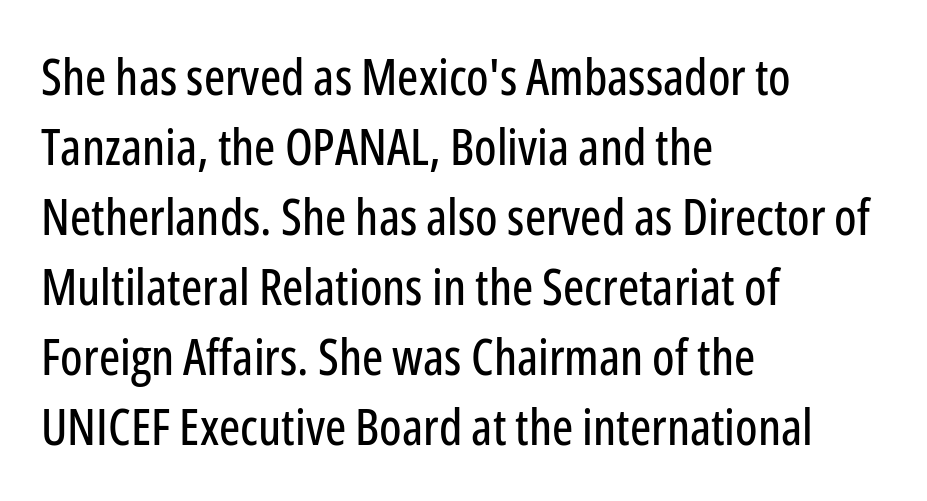
The image shows 50 px condensed sans-serif type, upright; set left-aligned, normal line spacing (1.4x), normal letter spacing, not underlined; low stroke contrast and a medium x-height.
